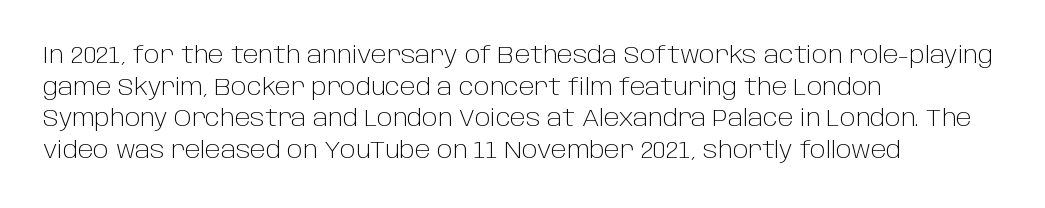
Q: Is the text bold? A: No.
Q: Is the text italic (slanted)? A: No, it is upright.
Q: Is the text underlined? A: No.
Q: How is the paragraph aligned? A: Left-aligned.
Q: Is the spacing between letters normal or unusually wide? A: Normal.
Q: Is the spacing between lines tight, normal or loose? A: Normal.
